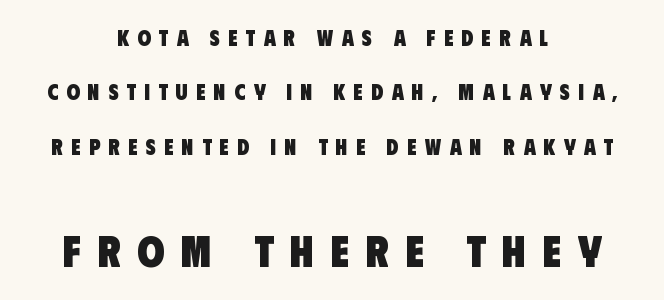
Proportional: the letters do not fall into vertical columns. Type style note: lacks serifs. Airy leading. This rendering uses center alignment, leaving both contours irregular but symmetric. Is the type bold? Yes — the strokes are clearly thick and heavy. Just letters on the line, the space beneath them empty.
